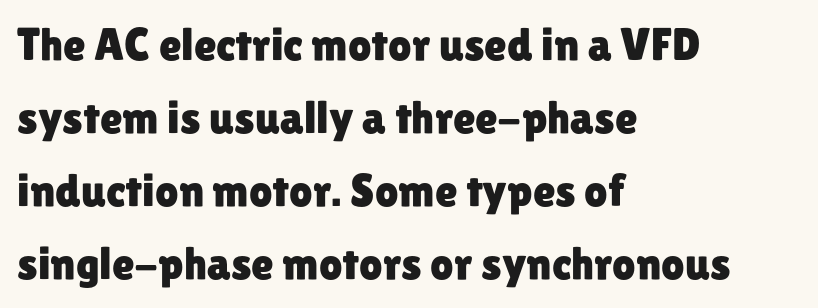
The image shows 46 px sans-serif type, upright; set left-aligned, normal line spacing (1.59x), normal letter spacing, not underlined; low stroke contrast and a medium x-height.
